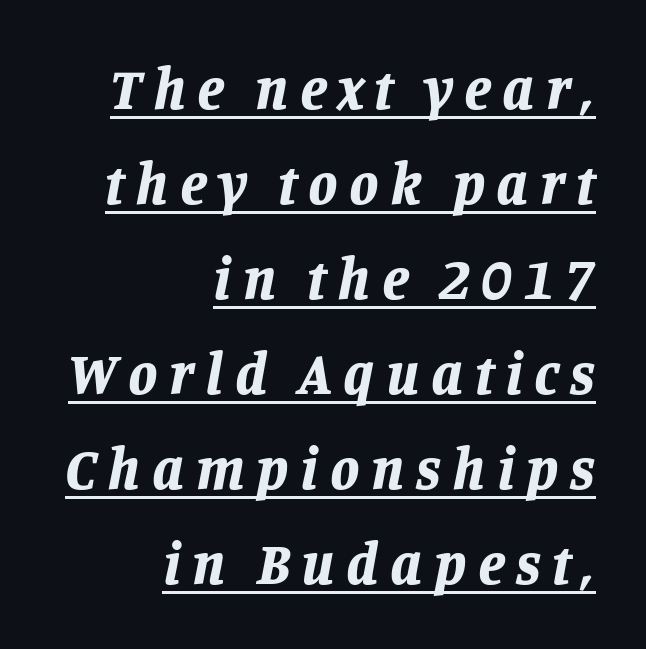
{"italic": "yes", "lean": "right", "slant_degrees": 11, "bold": "yes", "weight": "bold", "width": "normal", "stroke_contrast": "low", "x_height": "large", "monospaced": "no", "underline": "yes", "align": "right", "line_spacing": "normal", "line_spacing_ratio": 1.61, "glyph_px": 59}
